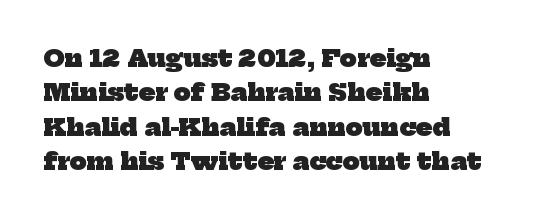
Caption: bold face, heavy strokes. Notice how descenders clear the ascenders below comfortably — that's standard leading. The specimen omits any rule beneath the text block's lines. Words appear dense and cohesive because spacing is normal. Visually the block forms a straight wall on the left and a jagged coastline on the right.
